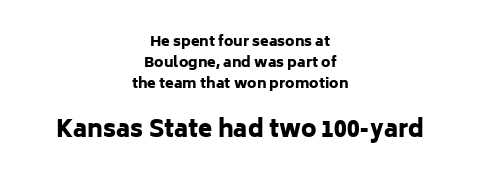
On the weight axis this lands at bold, roughly 700. The type sits square on the baseline with zero lean. Glance below the letters and you will spot only blank space. Line starts and ends both wander, symmetrically.
